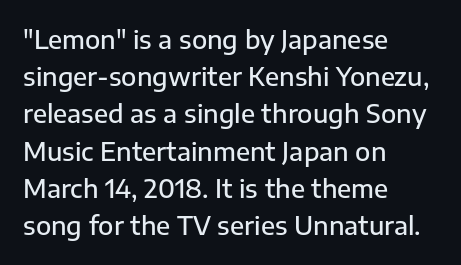
Normally led — the rows are evenly, conventionally spaced. Strokes here are thickened, but only to semibold level. Tracking value appears to be zero — textbook default spacing. A roman cut, with each character standing at attention. Teacher's note: observe the even left margin — that is flush-left alignment.
